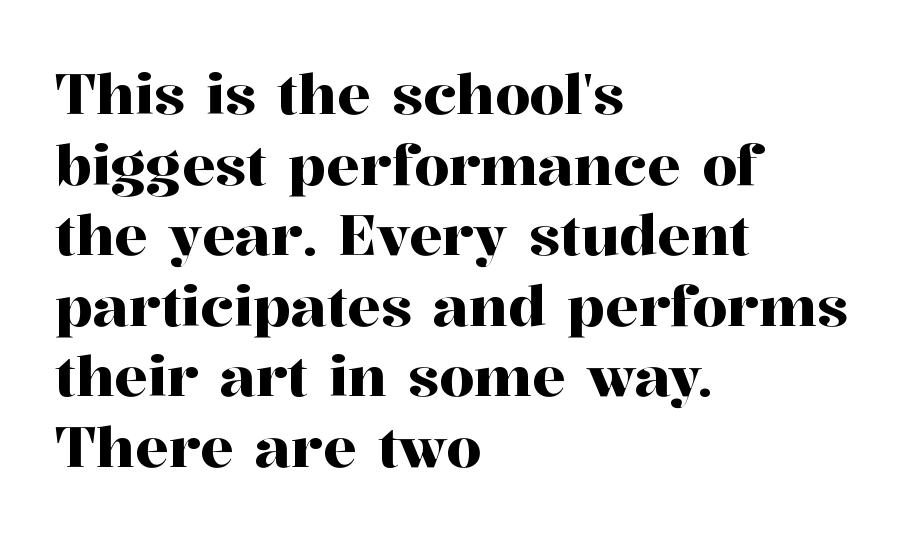
The image shows 56 px serif type, upright; set left-aligned, normal line spacing (1.26x), normal letter spacing, not underlined; high stroke contrast and a medium x-height.
